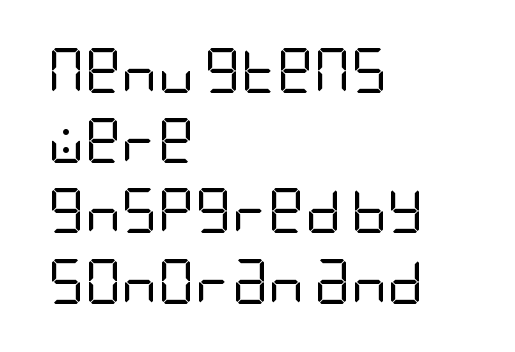
Characters follow at the spacing the type designer built in. Underlining? Definitely not there. When letters stand straight like this, we call the style roman or upright. Summary of vertical rhythm: regular, with standard interline spacing.
